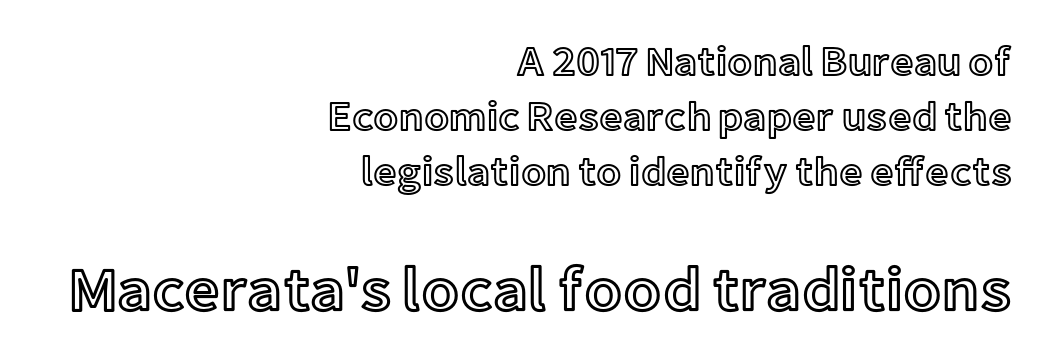
Note the varied advance widths — an 'i' is clearly narrower than an 'm'. The lines in this sample share a right terminus and differ only in where they begin. Notice how descenders clear the ascenders below comfortably — that's standard leading. Quick note: underline off.
